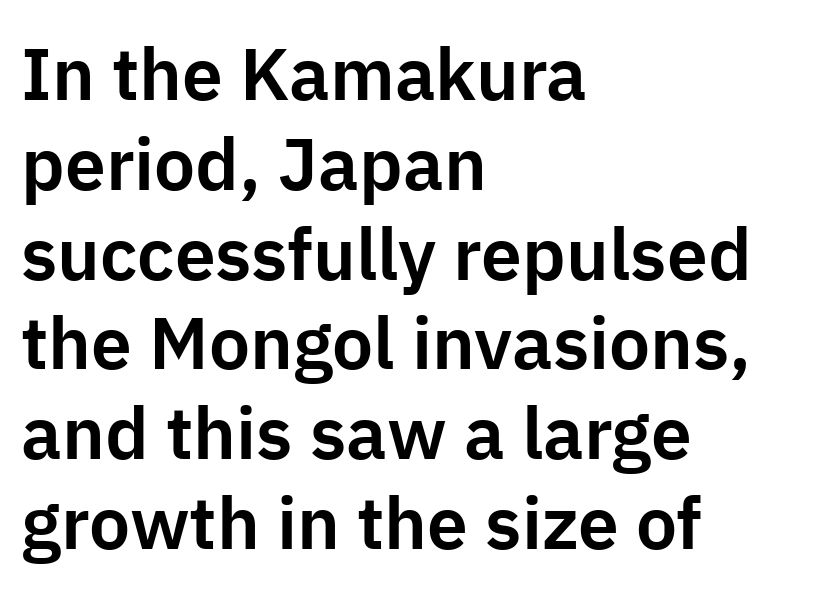
{"serif": "no", "italic": "no", "width": "normal", "stroke_contrast": "low", "x_height": "medium", "monospaced": "no", "underline": "no", "align": "left", "line_spacing_ratio": 1.23, "letter_spacing": "normal", "letter_spacing_em": 0.0, "glyph_px": 73}
